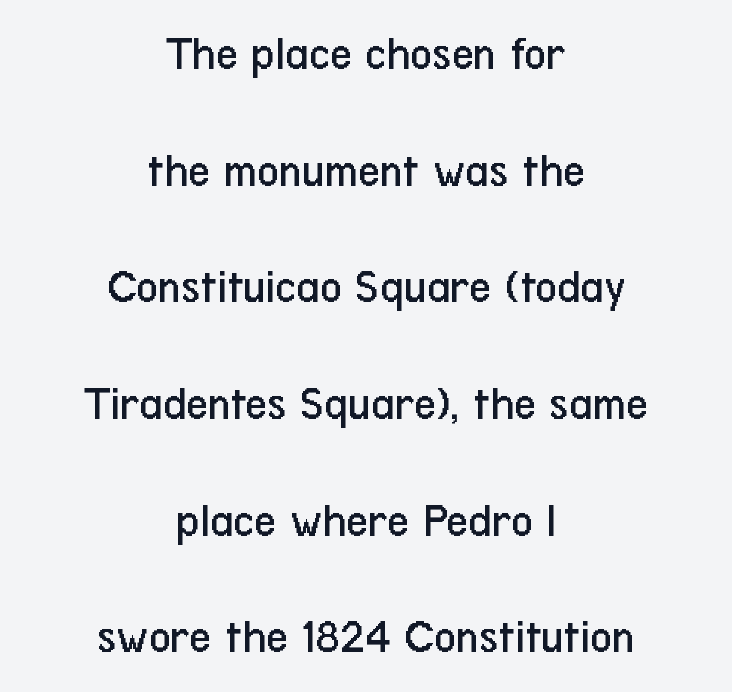
{"serif": "no", "italic": "no", "bold": "no", "weight": "regular", "width": "condensed", "stroke_contrast": "low", "x_height": "medium", "monospaced": "no", "underline": "no", "align": "center", "line_spacing": "loose", "line_spacing_ratio": 2.43, "letter_spacing": "normal", "letter_spacing_em": 0.0, "glyph_px": 48}
